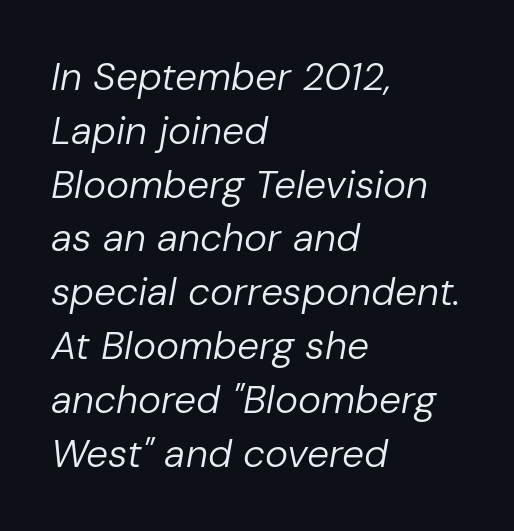
Q: Is the text bold? A: No.
Q: Is the text italic (slanted)? A: Yes, it leans right by about 10 degrees.
Q: Is the text underlined? A: No.
Q: How is the paragraph aligned? A: Left-aligned.
Q: Is the spacing between letters normal or unusually wide? A: Normal.
Q: Is the spacing between lines tight, normal or loose? A: Normal.
Q: Width (condensed, normal, or wide)? A: Normal.
Q: Stroke contrast? A: Low.
Q: x-height? A: Medium.
Q: Monospaced? A: No.
